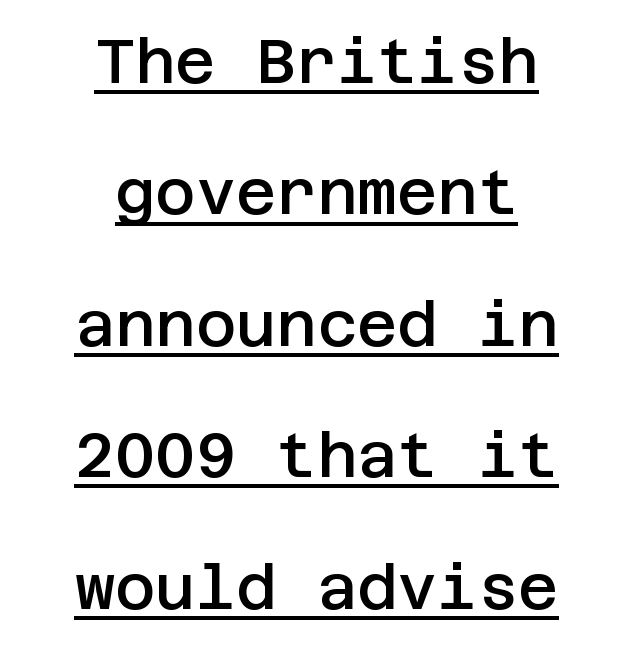
The glyphs in this specimen are sans serif. This rendering uses center alignment, leaving both contours irregular but symmetric. This sample uses plain, unmodified letter spacing. The rendering uses the underline text-decoration. A great deal of white space separates one row of letters from the next.
